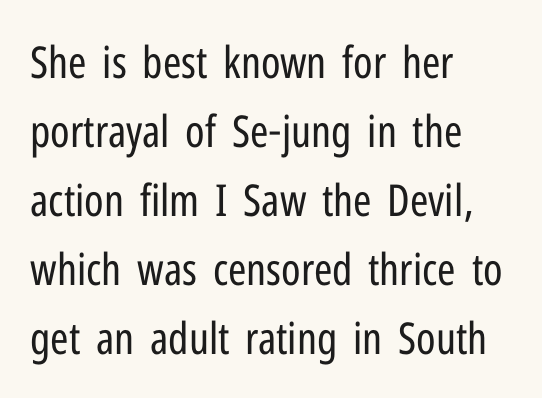
{"serif": "no", "italic": "no", "bold": "no", "weight": "regular", "width": "condensed", "stroke_contrast": "low", "x_height": "medium", "monospaced": "no", "underline": "no", "align": "left", "line_spacing": "normal", "line_spacing_ratio": 1.57, "letter_spacing": "normal", "letter_spacing_em": 0.0, "glyph_px": 44}
